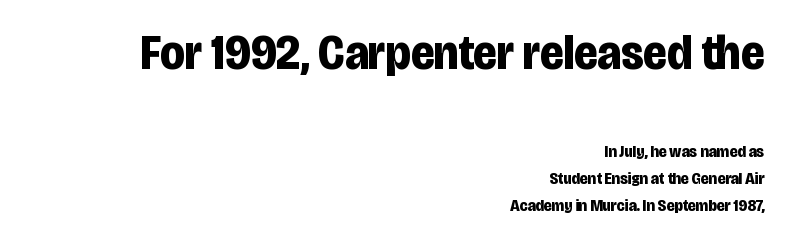
The space beneath each line is pristine and unruled. The composition opens big and finishes small. The sample has been set heavy, in full bold. Proportional: the letters do not fall into vertical columns. Vertically, the passage feels balanced, rows spaced as you'd expect.
